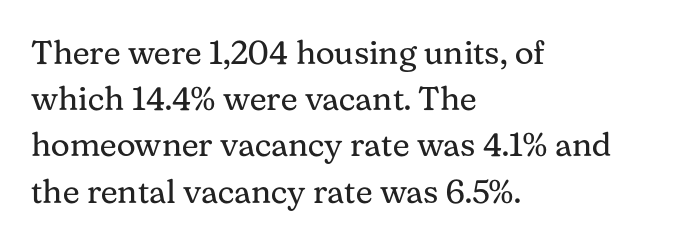
Q: Is the text bold? A: No.
Q: Is the text italic (slanted)? A: No, it is upright.
Q: Is the typeface a serif or a sans-serif typeface? A: Serif.
Q: Is the text underlined? A: No.
Q: How is the paragraph aligned? A: Left-aligned.
Q: Is the spacing between letters normal or unusually wide? A: Normal.
Q: Is the spacing between lines tight, normal or loose? A: Normal.
Q: Width (condensed, normal, or wide)? A: Normal.
Q: Stroke contrast? A: Medium.
Q: x-height? A: Medium.
Q: Monospaced? A: No.
